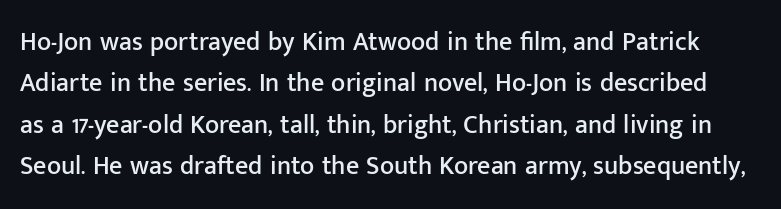
Q: Is the text italic (slanted)? A: No, it is upright.
Q: Is the text underlined? A: No.
Q: Is the spacing between letters normal or unusually wide? A: Normal.
Q: Is the spacing between lines tight, normal or loose? A: Normal.
